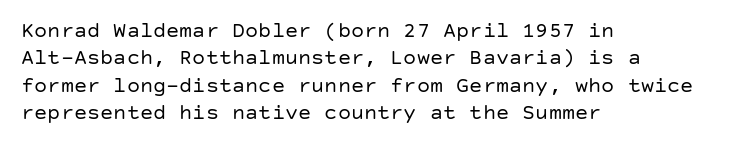
The image shows 22 px text type, upright; set left-aligned, line spacing 1.24x, normal letter spacing, not underlined.
